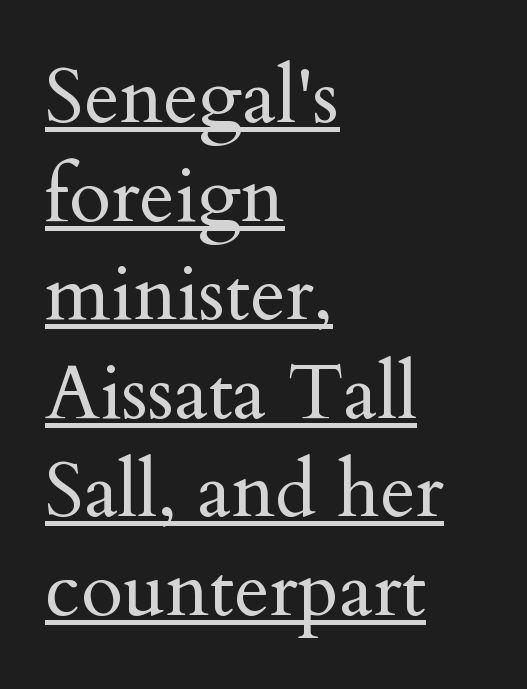
{"serif": "yes", "italic": "no", "bold": "no", "weight": "regular", "width": "normal", "stroke_contrast": "medium", "x_height": "small", "monospaced": "no", "underline": "yes", "align": "left", "line_spacing": "normal", "line_spacing_ratio": 1.28, "letter_spacing": "normal", "letter_spacing_em": 0.0, "glyph_px": 77}
